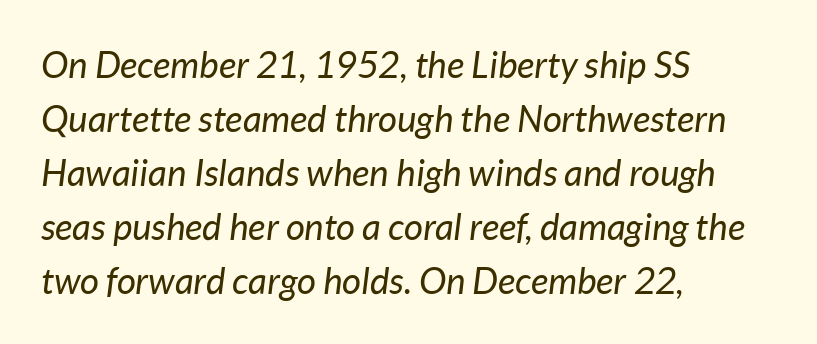
{"italic": "yes", "lean": "right", "slant_degrees": 7, "bold": "no", "weight": "regular", "width": "normal", "stroke_contrast": "low", "x_height": "medium", "monospaced": "no", "underline": "no", "align": "left", "line_spacing": "normal", "line_spacing_ratio": 1.46, "letter_spacing": "normal", "letter_spacing_em": 0.0, "glyph_px": 37}
